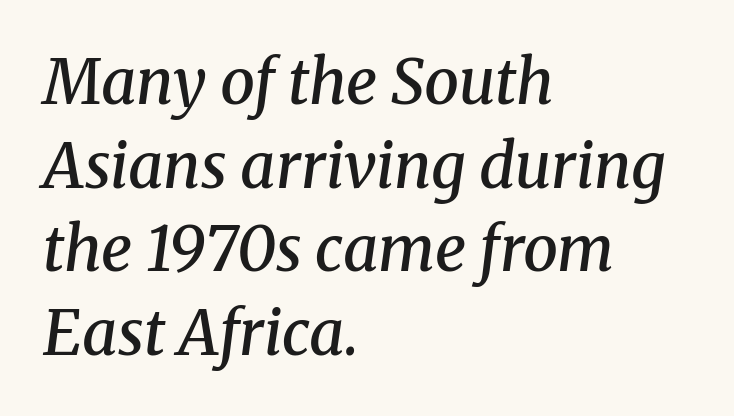
{"serif": "yes", "italic": "yes", "lean": "right", "slant_degrees": 8, "bold": "semi", "weight": "semibold", "width": "normal", "stroke_contrast": "medium", "x_height": "medium", "monospaced": "no", "underline": "no", "align": "left", "line_spacing": "normal", "line_spacing_ratio": 1.35, "letter_spacing": "normal", "letter_spacing_em": 0.0, "glyph_px": 62}
